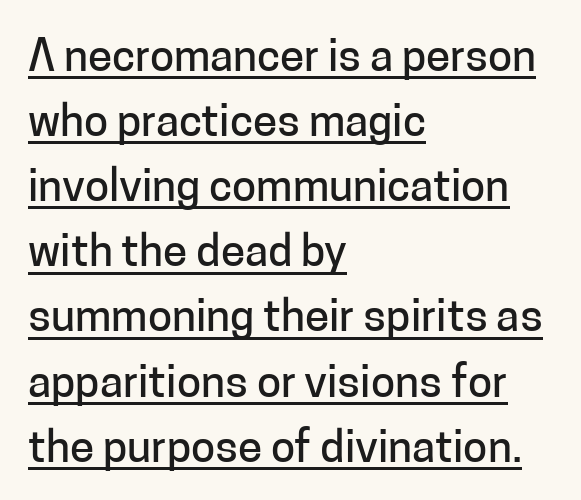
Q: Is the text italic (slanted)? A: No, it is upright.
Q: Is the typeface a serif or a sans-serif typeface? A: Sans-serif.
Q: Is the text underlined? A: Yes.
Q: How is the paragraph aligned? A: Left-aligned.
Q: Is the spacing between letters normal or unusually wide? A: Normal.
Q: Is the spacing between lines tight, normal or loose? A: Normal.
Q: Width (condensed, normal, or wide)? A: Normal.
Q: Stroke contrast? A: Low.
Q: x-height? A: Medium.
Q: Monospaced? A: No.
